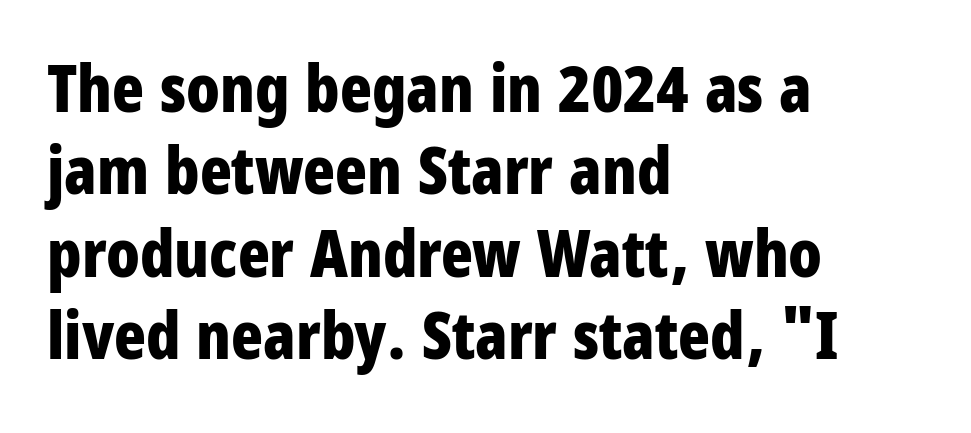
Q: Is the text bold? A: Yes.
Q: Is the text italic (slanted)? A: No, it is upright.
Q: Is the typeface a serif or a sans-serif typeface? A: Sans-serif.
Q: Is the text underlined? A: No.
Q: How is the paragraph aligned? A: Left-aligned.
Q: Is the spacing between letters normal or unusually wide? A: Normal.
Q: Is the spacing between lines tight, normal or loose? A: Normal.
Q: Width (condensed, normal, or wide)? A: Condensed.
Q: Stroke contrast? A: Low.
Q: x-height? A: Large.
Q: Monospaced? A: No.
